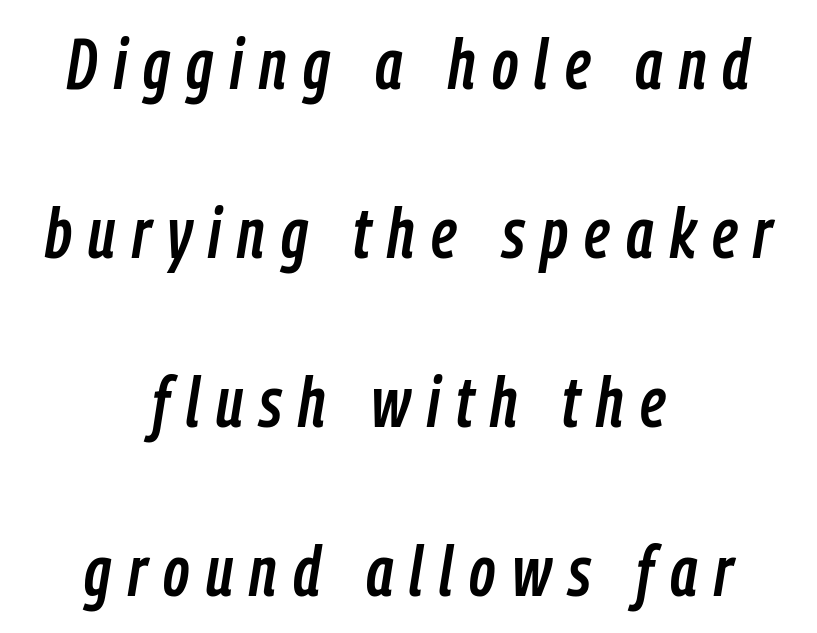
{"italic": "yes", "lean": "right", "slant_degrees": 9, "width": "condensed", "stroke_contrast": "low", "x_height": "medium", "monospaced": "no", "underline": "no", "align": "center", "line_spacing": "loose", "line_spacing_ratio": 2.38, "letter_spacing": "wide", "letter_spacing_em": 0.23, "glyph_px": 71}
